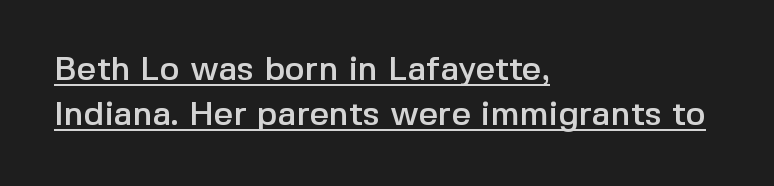
Q: Is the text italic (slanted)? A: No, it is upright.
Q: Is the typeface a serif or a sans-serif typeface? A: Sans-serif.
Q: Is the text underlined? A: Yes.
Q: How is the paragraph aligned? A: Left-aligned.
Q: Is the spacing between letters normal or unusually wide? A: Normal.
Q: Is the spacing between lines tight, normal or loose? A: Normal.
Q: Width (condensed, normal, or wide)? A: Normal.
Q: x-height? A: Medium.
Q: Monospaced? A: No.
